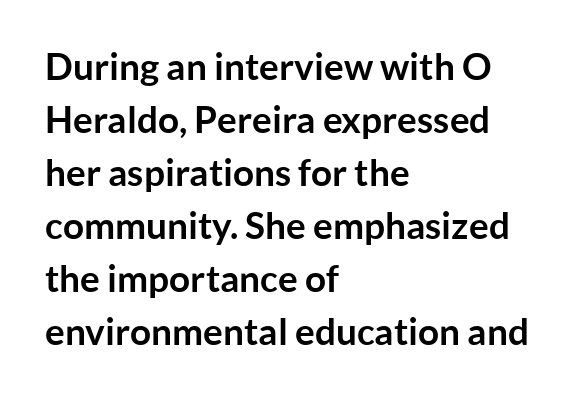
Reading down the column, the eye jumps a familiar distance to each next line. Quick note: underline off. Inter-character spacing is left at the font's built-in metrics. A typesetter would label this face a sans. Note the varied advance widths — an 'i' is clearly narrower than an 'm'.
